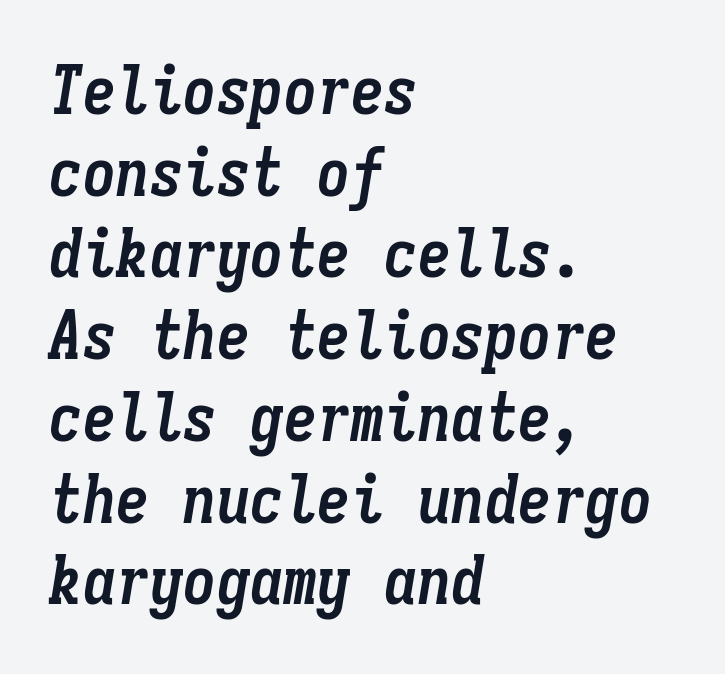
{"italic": "yes", "lean": "right", "slant_degrees": 9, "bold": "yes", "weight": "semibold", "width": "condensed", "stroke_contrast": "low", "x_height": "medium", "monospaced": "yes", "underline": "no", "align": "left", "line_spacing_ratio": 1.22, "letter_spacing": "normal", "letter_spacing_em": 0.0, "glyph_px": 67}
